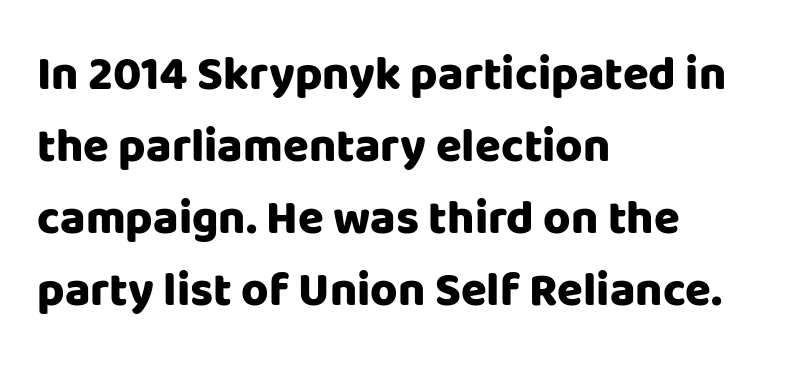
The image shows 47 px heavy sans-serif type, upright; set left-aligned, normal line spacing (1.53x), normal letter spacing, not underlined; low stroke contrast and a large x-height.
